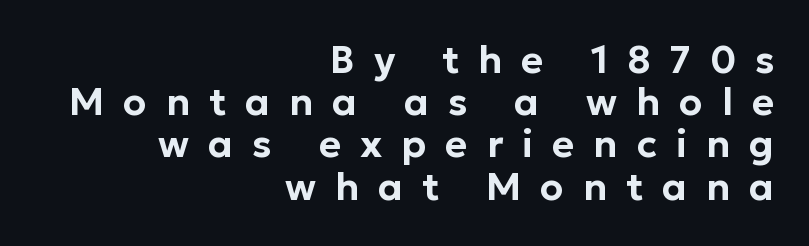
{"serif": "no", "italic": "no", "width": "normal", "stroke_contrast": "low", "x_height": "medium", "monospaced": "no", "underline": "no", "align": "right", "line_spacing": "tight", "line_spacing_ratio": 1.11, "letter_spacing": "wide", "letter_spacing_em": 0.5, "glyph_px": 38}
